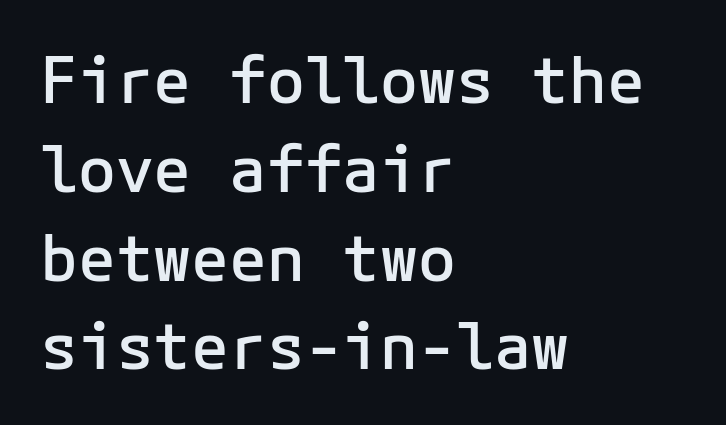
Q: Is the text bold? A: Semi-bold.
Q: Is the text italic (slanted)? A: No, it is upright.
Q: Is the typeface a serif or a sans-serif typeface? A: Sans-serif.
Q: Is the text underlined? A: No.
Q: How is the paragraph aligned? A: Left-aligned.
Q: Is the spacing between letters normal or unusually wide? A: Normal.
Q: Is the spacing between lines tight, normal or loose? A: Normal.
Q: Width (condensed, normal, or wide)? A: Normal.
Q: Stroke contrast? A: Low.
Q: x-height? A: Medium.
Q: Monospaced? A: Yes.
